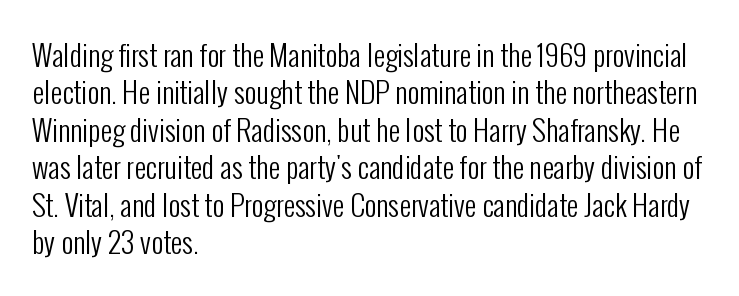
Q: Is the text bold? A: No.
Q: Is the text italic (slanted)? A: No, it is upright.
Q: Is the typeface a serif or a sans-serif typeface? A: Sans-serif.
Q: Is the text underlined? A: No.
Q: How is the paragraph aligned? A: Left-aligned.
Q: Is the spacing between letters normal or unusually wide? A: Normal.
Q: Is the spacing between lines tight, normal or loose? A: Normal.
Q: Width (condensed, normal, or wide)? A: Condensed.
Q: Stroke contrast? A: Low.
Q: x-height? A: Medium.
Q: Monospaced? A: No.
